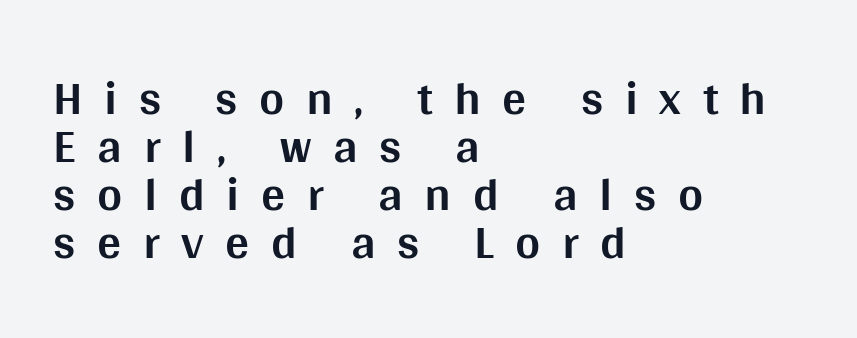
Q: Is the text bold? A: Yes.
Q: Is the text italic (slanted)? A: No, it is upright.
Q: Is the typeface a serif or a sans-serif typeface? A: Sans-serif.
Q: Is the text underlined? A: No.
Q: How is the paragraph aligned? A: Left-aligned.
Q: Is the spacing between letters normal or unusually wide? A: Unusually wide.
Q: Is the spacing between lines tight, normal or loose? A: Tight.
Q: Width (condensed, normal, or wide)? A: Normal.
Q: Stroke contrast? A: Medium.
Q: x-height? A: Large.
Q: Monospaced? A: No.
